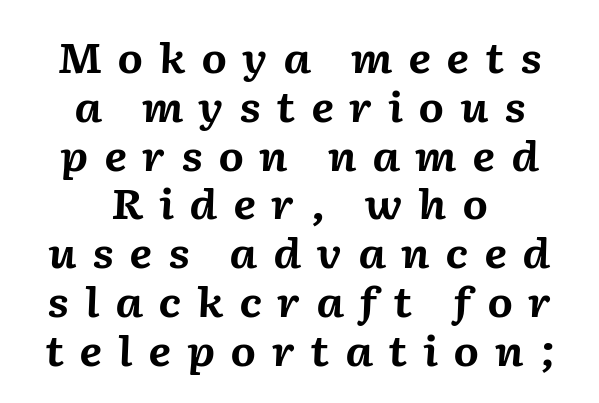
Anything drawn beneath the words? Only blank space. Notice how the stems are inclined rather than vertical — that's the hallmark of italics. Typesetter's note: full bold, strokes at maximum text heaviness. Students, note that the glyphs here are deliberately spaced far apart.
